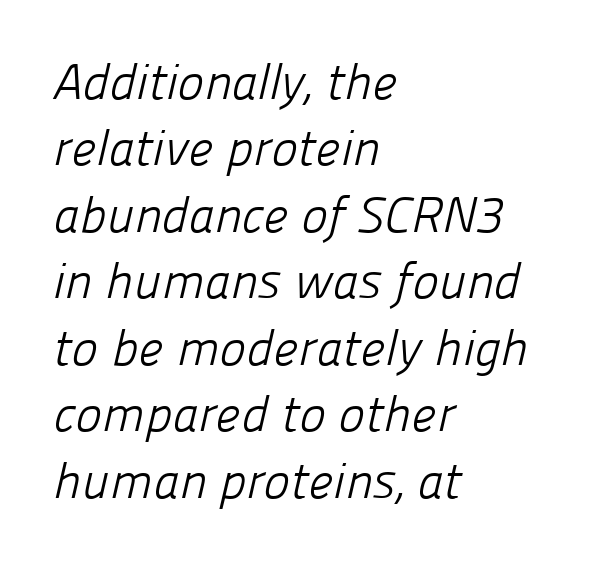
The image shows 50 px light sans-serif type; set left-aligned, normal line spacing (1.33x), normal letter spacing, not underlined; low stroke contrast and a medium x-height.
